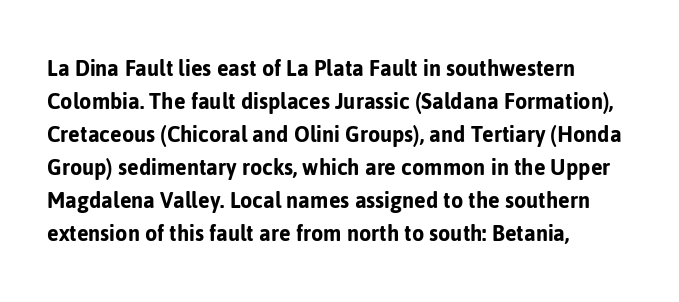
Every row of glyphs begins at an identical x-position on the left. Words appear dense and cohesive because spacing is normal. Unlike italic type, these characters show no tilt at all. Vertical spacing — default. Check under the words: just untouched page.
